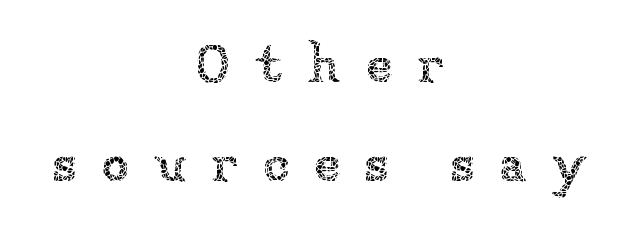
Character widths vary here, with narrow letters taking less room than wide ones. No word sits above an underline. Is the block centered? Yes — each line is placed symmetrically about the middle. The typesetting does not lean heavy: it is not bold.
